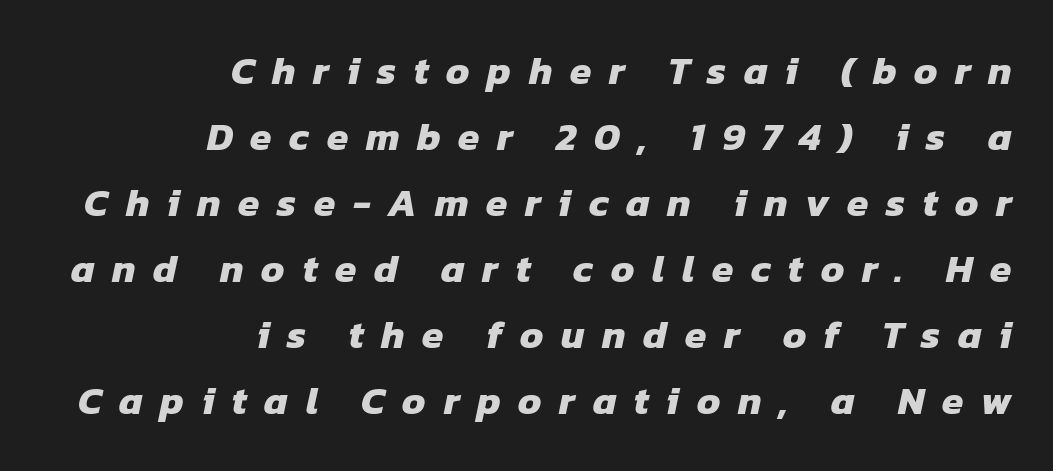
{"serif": "no", "bold": "yes", "weight": "heavy", "width": "normal", "stroke_contrast": "low", "x_height": "medium", "monospaced": "no", "underline": "no", "align": "right", "line_spacing": "normal", "line_spacing_ratio": 1.69, "letter_spacing": "wide", "letter_spacing_em": 0.45, "glyph_px": 39}
